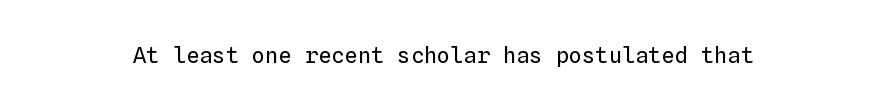
Q: Is the text bold? A: No.
Q: Is the text italic (slanted)? A: No, it is upright.
Q: Is the text underlined? A: No.
Q: Is the spacing between letters normal or unusually wide? A: Normal.
